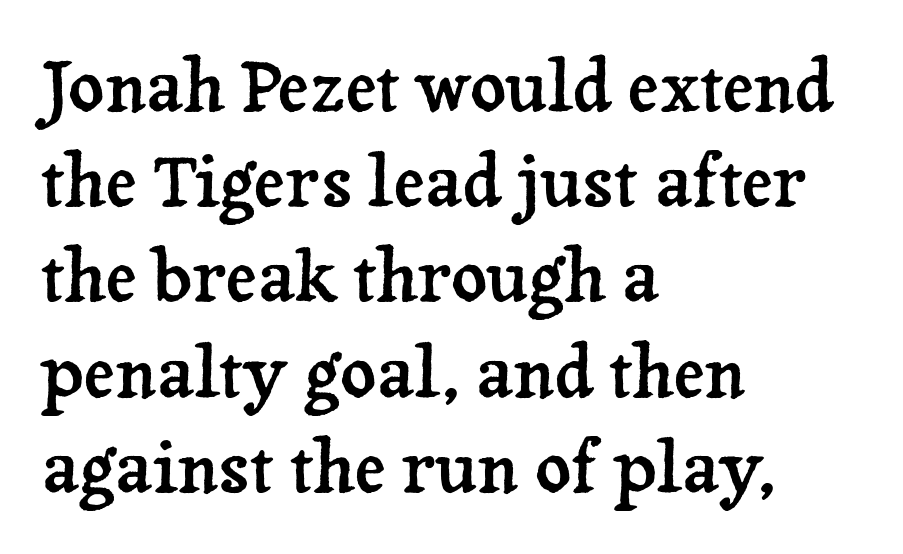
{"serif": "yes", "italic": "no", "width": "normal", "stroke_contrast": "low", "x_height": "medium", "monospaced": "no", "underline": "no", "align": "left", "line_spacing": "normal", "line_spacing_ratio": 1.36, "letter_spacing": "normal", "letter_spacing_em": 0.0, "glyph_px": 70}
